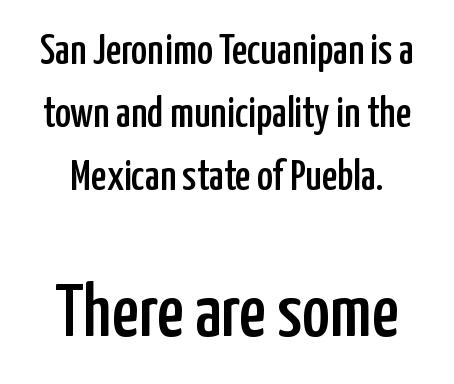
{"serif": "no", "italic": "no", "width": "condensed", "stroke_contrast": "low", "x_height": "medium", "monospaced": "no", "underline": "no", "line_spacing": "normal", "line_spacing_ratio": 1.46, "letter_spacing": "normal", "letter_spacing_em": 0.0, "larger_block": "second", "size_ratio": 1.74, "glyph_px": 75}
